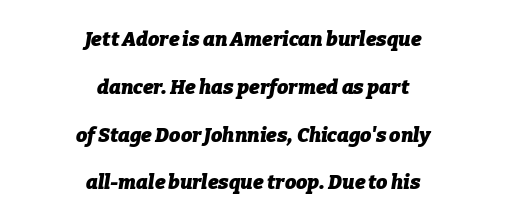
Q: Is the text bold? A: Yes.
Q: Is the text italic (slanted)? A: Yes, it leans right by about 9 degrees.
Q: Is the text underlined? A: No.
Q: How is the paragraph aligned? A: Centered.
Q: Is the spacing between letters normal or unusually wide? A: Normal.
Q: Is the spacing between lines tight, normal or loose? A: Loose.
